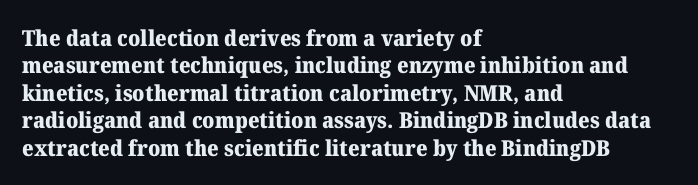
Q: Is the text bold? A: Yes.
Q: Is the text italic (slanted)? A: No, it is upright.
Q: Is the text underlined? A: No.
Q: How is the paragraph aligned? A: Left-aligned.
Q: Is the spacing between letters normal or unusually wide? A: Normal.
Q: Is the spacing between lines tight, normal or loose? A: Normal.
